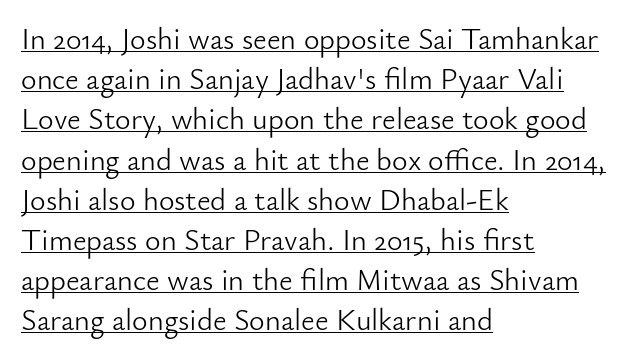
Q: Is the text bold? A: No.
Q: Is the text italic (slanted)? A: No, it is upright.
Q: Is the typeface a serif or a sans-serif typeface? A: Sans-serif.
Q: Is the text underlined? A: Yes.
Q: How is the paragraph aligned? A: Left-aligned.
Q: Is the spacing between letters normal or unusually wide? A: Normal.
Q: Is the spacing between lines tight, normal or loose? A: Normal.
Q: Width (condensed, normal, or wide)? A: Normal.
Q: Stroke contrast? A: Low.
Q: x-height? A: Small.
Q: Monospaced? A: No.
